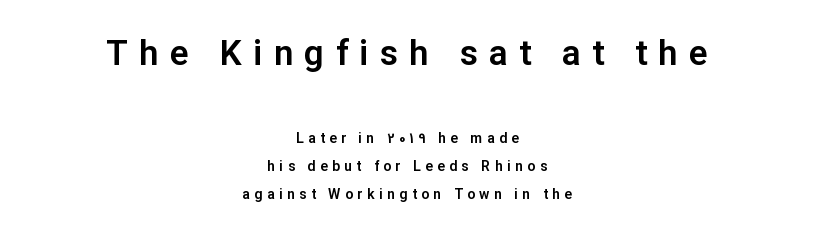
The image shows 35 px sans-serif type, upright; set centered, loose line spacing (2.02x), unusually wide letter spacing (+0.32 em), not underlined; the first (top) block is 2.5x larger; low stroke contrast and a medium x-height.
